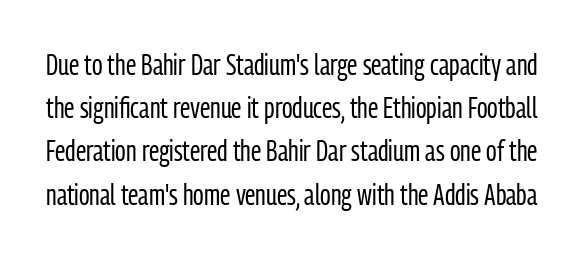
Q: Is the text bold? A: No.
Q: Is the text italic (slanted)? A: No, it is upright.
Q: Is the typeface a serif or a sans-serif typeface? A: Sans-serif.
Q: Is the text underlined? A: No.
Q: Is the spacing between letters normal or unusually wide? A: Normal.
Q: Is the spacing between lines tight, normal or loose? A: Normal.
Q: Width (condensed, normal, or wide)? A: Condensed.
Q: Stroke contrast? A: Low.
Q: x-height? A: Medium.
Q: Monospaced? A: No.
